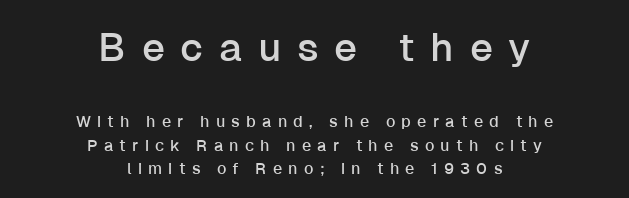
Q: Is the text italic (slanted)? A: No, it is upright.
Q: Is the typeface a serif or a sans-serif typeface? A: Sans-serif.
Q: Is the text underlined? A: No.
Q: How is the paragraph aligned? A: Centered.
Q: Is the spacing between letters normal or unusually wide? A: Unusually wide.
Q: Is the spacing between lines tight, normal or loose? A: Normal.
Q: Which block of text is set in a larger size, the first (top) or the second (bottom)? A: The first (top) one.
Q: Width (condensed, normal, or wide)? A: Normal.
Q: Stroke contrast? A: Low.
Q: x-height? A: Medium.
Q: Monospaced? A: No.
